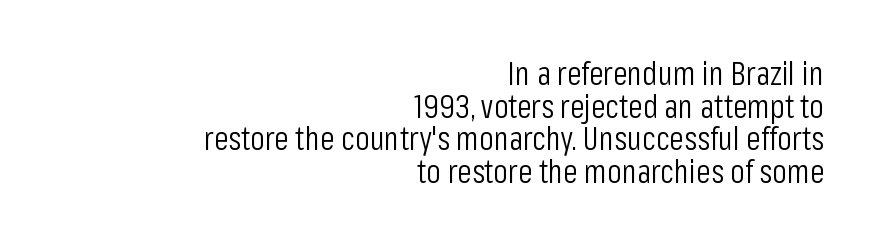
The area under the type is left untouched. Tall strokes in this sample are plumb rather than angled. These lines are set flush right with a ragged left edge. These lines are rendered in a variable-pitch font.
